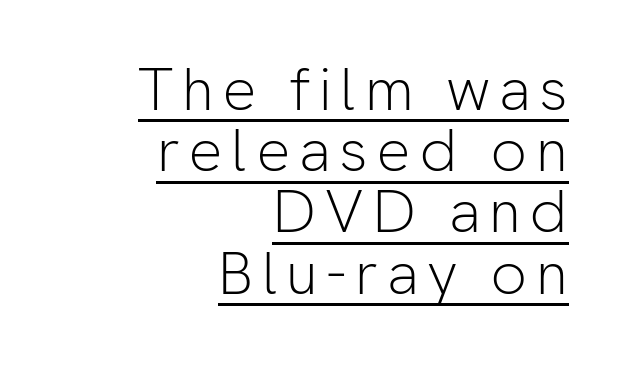
The image shows 60 px light sans-serif type, upright; set right-aligned, tight line spacing (1.02x), underlined; low stroke contrast and a medium x-height.
